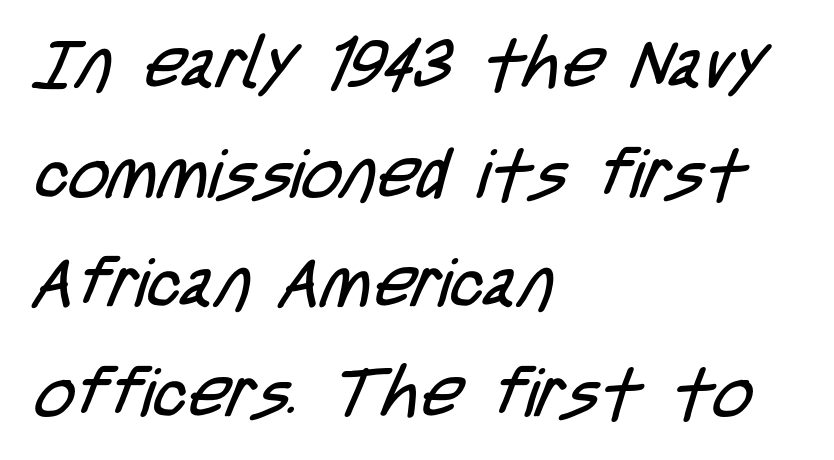
The image shows 69 px regular-weight, condensed sans-serif type; set left-aligned, normal line spacing (1.59x), normal letter spacing, not underlined; low stroke contrast and a large x-height.
